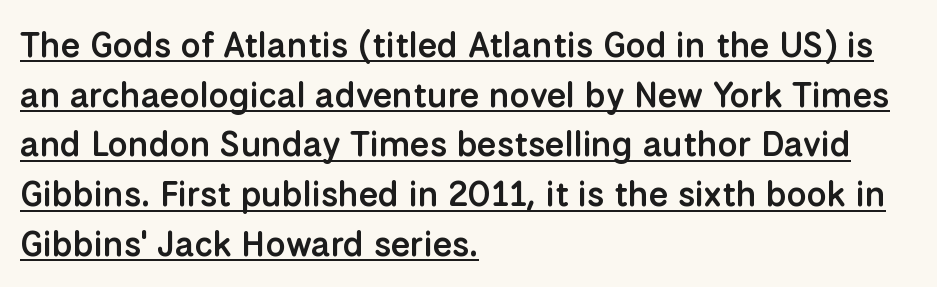
{"serif": "no", "italic": "no", "bold": "semi", "weight": "semibold", "width": "normal", "stroke_contrast": "low", "x_height": "medium", "monospaced": "no", "underline": "yes", "align": "left", "line_spacing": "normal", "line_spacing_ratio": 1.42, "letter_spacing": "normal", "letter_spacing_em": 0.0, "glyph_px": 35}
